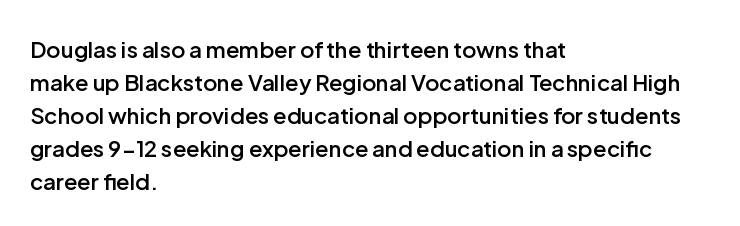
Ascenders rise straight up at ninety degrees. No word sits above an underline. Casual observation: everything's shoved over to the left. Between one letter and the next there's only the usual sliver of space.
